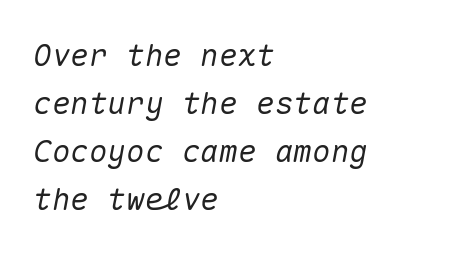
{"italic": "yes", "lean": "right", "slant_degrees": 10, "width": "normal", "stroke_contrast": "medium", "x_height": "medium", "monospaced": "yes", "underline": "no", "align": "left", "line_spacing": "normal", "line_spacing_ratio": 1.55, "letter_spacing": "normal", "letter_spacing_em": 0.0, "glyph_px": 31}
